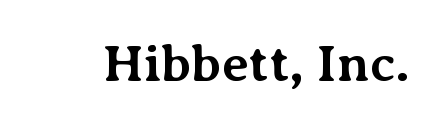
The image shows 52 px bold serif type, upright; set normal letter spacing, not underlined; medium stroke contrast and a medium x-height.
